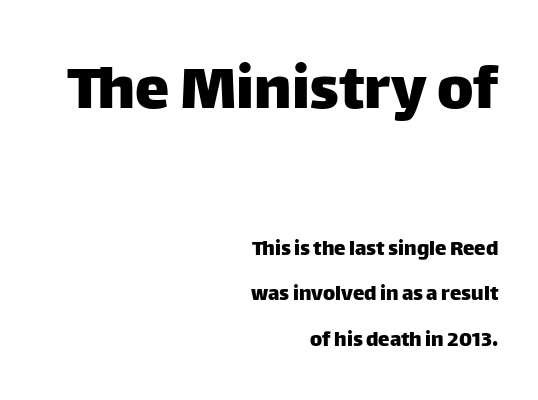
Q: Is the text italic (slanted)? A: No, it is upright.
Q: Is the typeface a serif or a sans-serif typeface? A: Sans-serif.
Q: Is the text underlined? A: No.
Q: How is the paragraph aligned? A: Right-aligned.
Q: Is the spacing between letters normal or unusually wide? A: Normal.
Q: Is the spacing between lines tight, normal or loose? A: Loose.
Q: Which block of text is set in a larger size, the first (top) or the second (bottom)? A: The first (top) one.
Q: Width (condensed, normal, or wide)? A: Normal.
Q: Stroke contrast? A: Low.
Q: x-height? A: Large.
Q: Monospaced? A: No.
